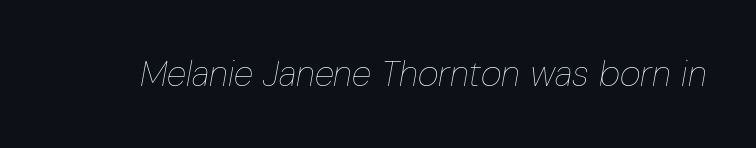
Tracking value appears to be zero — textbook default spacing. No extra ink here — the face is not bold. Plain, unruled lines of type. The rendering uses natural spacing where letterforms have individual widths.
